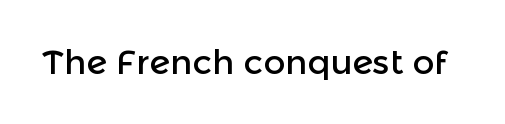
Q: Is the text italic (slanted)? A: No, it is upright.
Q: Is the typeface a serif or a sans-serif typeface? A: Sans-serif.
Q: Is the text underlined? A: No.
Q: Is the spacing between letters normal or unusually wide? A: Normal.
Q: Width (condensed, normal, or wide)? A: Normal.
Q: x-height? A: Medium.
Q: Monospaced? A: No.
